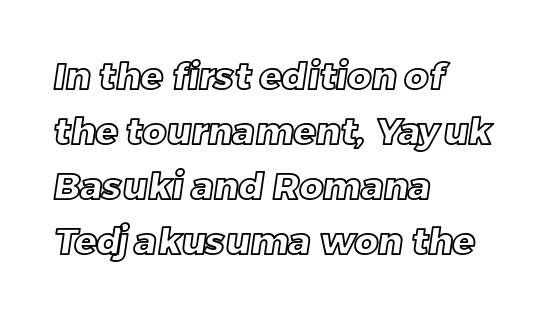
{"width": "normal", "x_height": "large", "monospaced": "no", "underline": "no", "align": "left", "line_spacing": "normal", "line_spacing_ratio": 1.49, "letter_spacing": "normal", "letter_spacing_em": 0.0, "glyph_px": 37}
